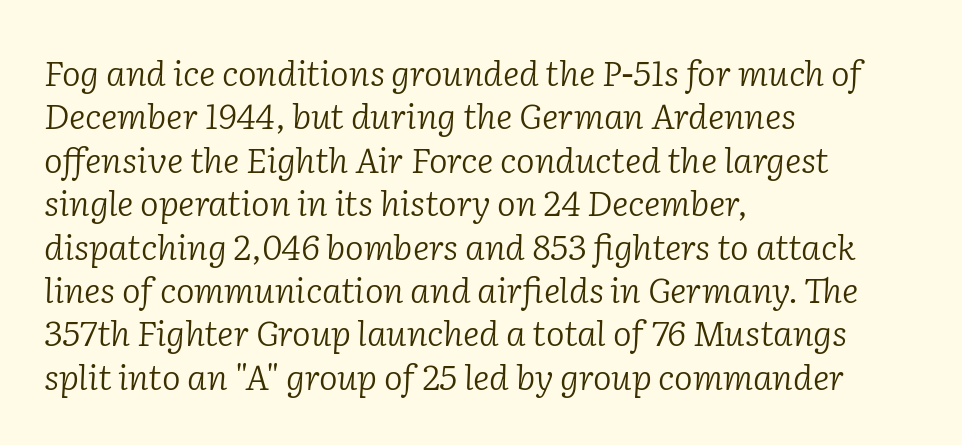
Anything drawn beneath the words? Only blank space. There's an unmistakable incline to the writing here. Each letter keeps its own natural width here, so spacing adapts to shape. The glyphs in this specimen are seriffed.
